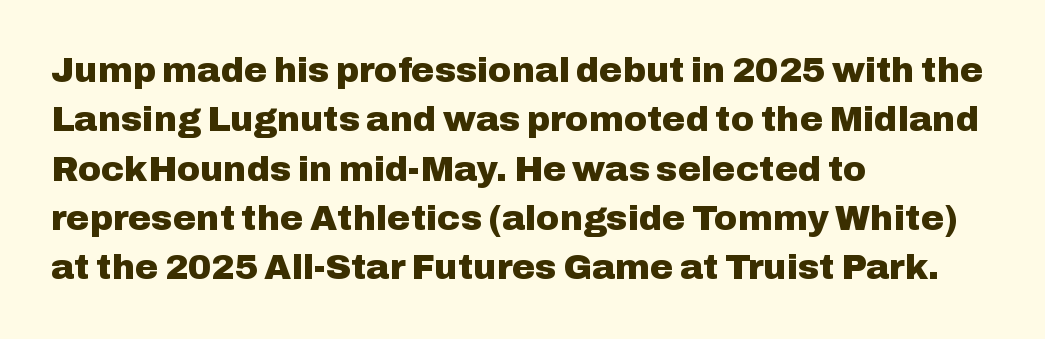
{"serif": "no", "italic": "no", "bold": "yes", "weight": "heavy", "width": "normal", "stroke_contrast": "low", "x_height": "medium", "monospaced": "no", "underline": "no", "align": "left", "line_spacing": "normal", "line_spacing_ratio": 1.41, "letter_spacing": "normal", "letter_spacing_em": 0.0, "glyph_px": 35}
